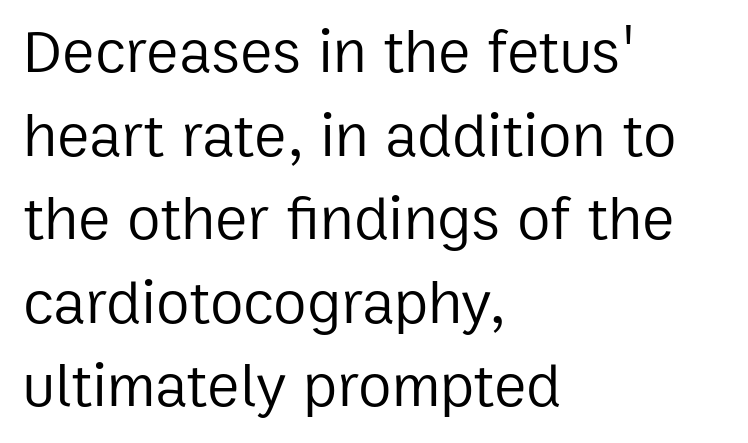
Q: Is the text bold? A: No.
Q: Is the text italic (slanted)? A: No, it is upright.
Q: Is the typeface a serif or a sans-serif typeface? A: Sans-serif.
Q: Is the text underlined? A: No.
Q: How is the paragraph aligned? A: Left-aligned.
Q: Is the spacing between letters normal or unusually wide? A: Normal.
Q: Is the spacing between lines tight, normal or loose? A: Normal.
Q: Width (condensed, normal, or wide)? A: Normal.
Q: Stroke contrast? A: Low.
Q: x-height? A: Medium.
Q: Monospaced? A: No.
